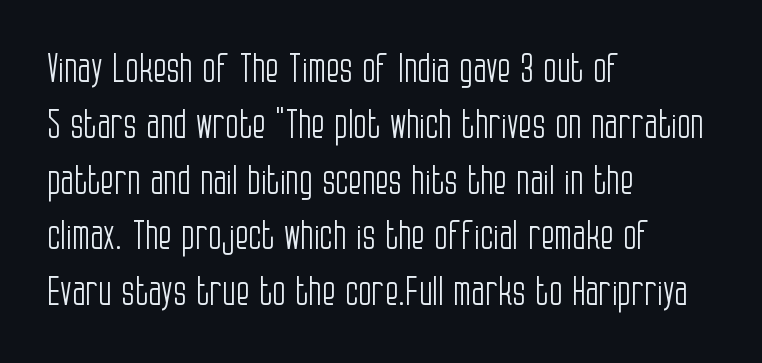
Q: Is the text bold? A: No.
Q: Is the text italic (slanted)? A: No, it is upright.
Q: Is the typeface a serif or a sans-serif typeface? A: Sans-serif.
Q: Is the text underlined? A: No.
Q: How is the paragraph aligned? A: Left-aligned.
Q: Is the spacing between letters normal or unusually wide? A: Normal.
Q: Is the spacing between lines tight, normal or loose? A: Normal.
Q: Width (condensed, normal, or wide)? A: Condensed.
Q: Stroke contrast? A: Low.
Q: x-height? A: Large.
Q: Monospaced? A: No.
